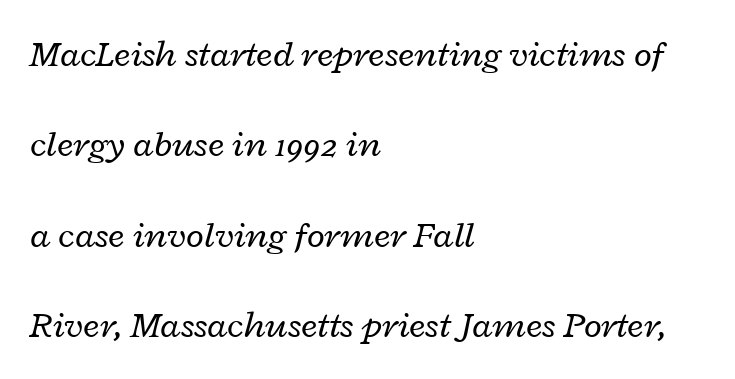
Q: Is the text bold? A: No.
Q: Is the text italic (slanted)? A: Yes, it leans right by about 12 degrees.
Q: Is the text underlined? A: No.
Q: How is the paragraph aligned? A: Left-aligned.
Q: Is the spacing between letters normal or unusually wide? A: Normal.
Q: Is the spacing between lines tight, normal or loose? A: Loose.
Q: Width (condensed, normal, or wide)? A: Wide.
Q: Stroke contrast? A: Low.
Q: x-height? A: Medium.
Q: Monospaced? A: No.
